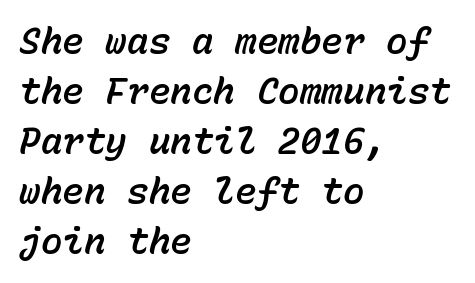
{"italic": "yes", "lean": "right", "slant_degrees": 15, "width": "normal", "stroke_contrast": "low", "x_height": "medium", "monospaced": "yes", "underline": "no", "align": "left", "line_spacing": "normal", "line_spacing_ratio": 1.39, "letter_spacing": "normal", "letter_spacing_em": 0.0, "glyph_px": 36}
